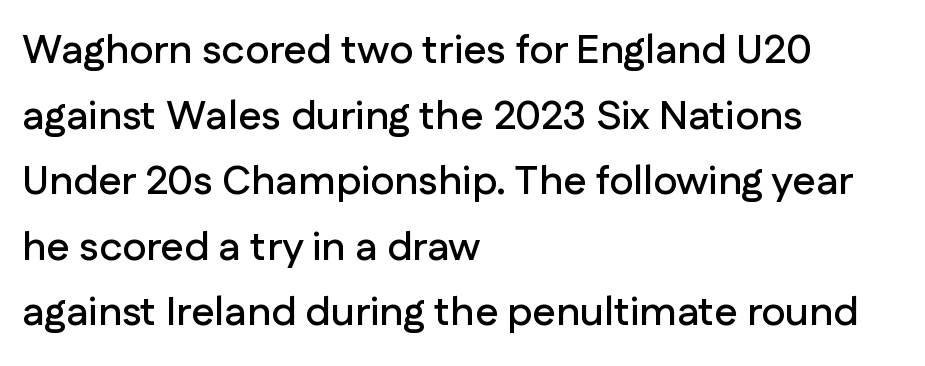
Q: Is the text italic (slanted)? A: No, it is upright.
Q: Is the typeface a serif or a sans-serif typeface? A: Sans-serif.
Q: Is the text underlined? A: No.
Q: How is the paragraph aligned? A: Left-aligned.
Q: Is the spacing between letters normal or unusually wide? A: Normal.
Q: Is the spacing between lines tight, normal or loose? A: Normal.
Q: Width (condensed, normal, or wide)? A: Normal.
Q: Stroke contrast? A: Low.
Q: x-height? A: Medium.
Q: Monospaced? A: No.
